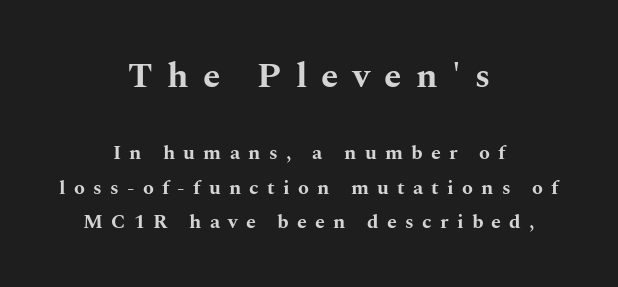
The image shows 35 px bold, wide serif type, upright; set centered, line spacing 1.72x, unusually wide letter spacing (+0.41 em), not underlined; the first (top) block is 1.75x larger; medium stroke contrast and a medium x-height.
